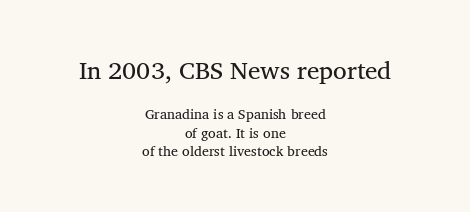
Q: Is the text underlined? A: No.
Q: How is the paragraph aligned? A: Centered.
Q: Is the spacing between letters normal or unusually wide? A: Normal.
Q: Is the spacing between lines tight, normal or loose? A: Normal.
Q: Which block of text is set in a larger size, the first (top) or the second (bottom)? A: The first (top) one.
